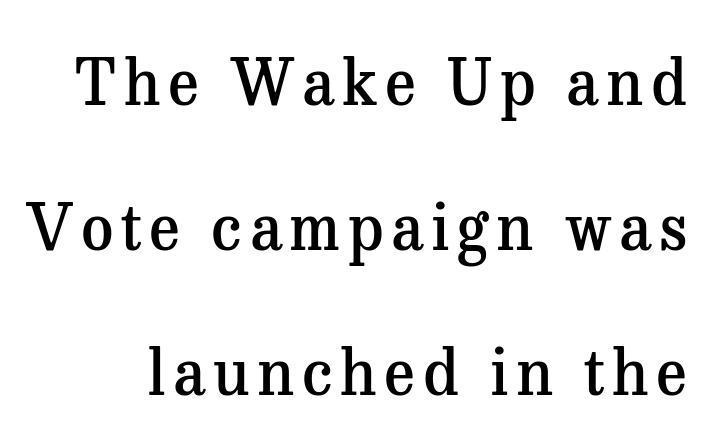
The image shows 63 px semibold serif type, upright; set loose line spacing (2.3x), not underlined; medium stroke contrast and a medium x-height.
